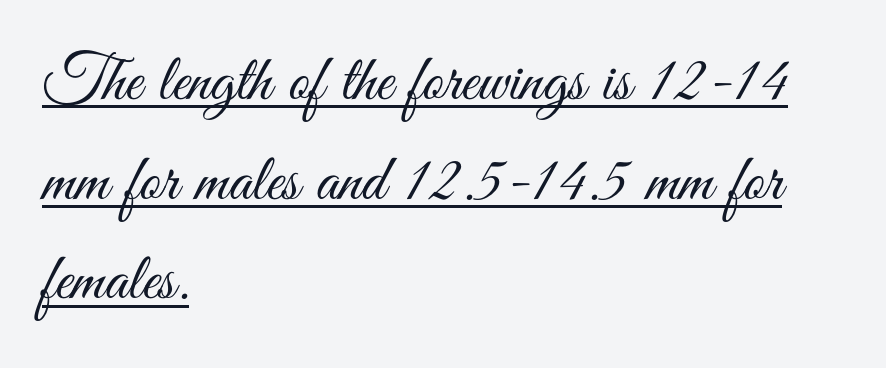
Line starts are locked; line ends wander. A normal amount of white space separates one row of letters from the next. The passage shown is typed in a proportional face where columns would drift.
